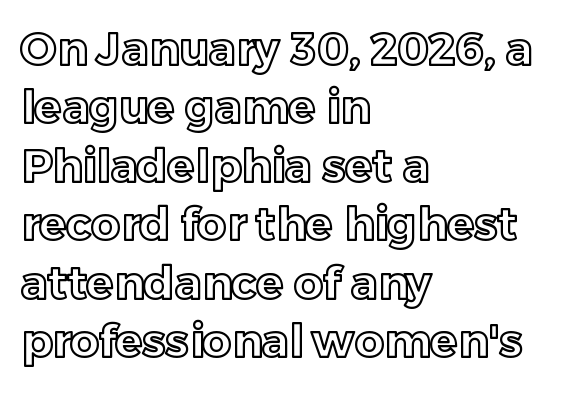
Honestly, there is no underline to notice here at all. Regular leading. The passage shown is typed in a proportional face where columns would drift. No italicization has been applied; the sample stays upright. Line starts are locked; line ends wander. The letterforms sit shoulder to shoulder at normal distance.
